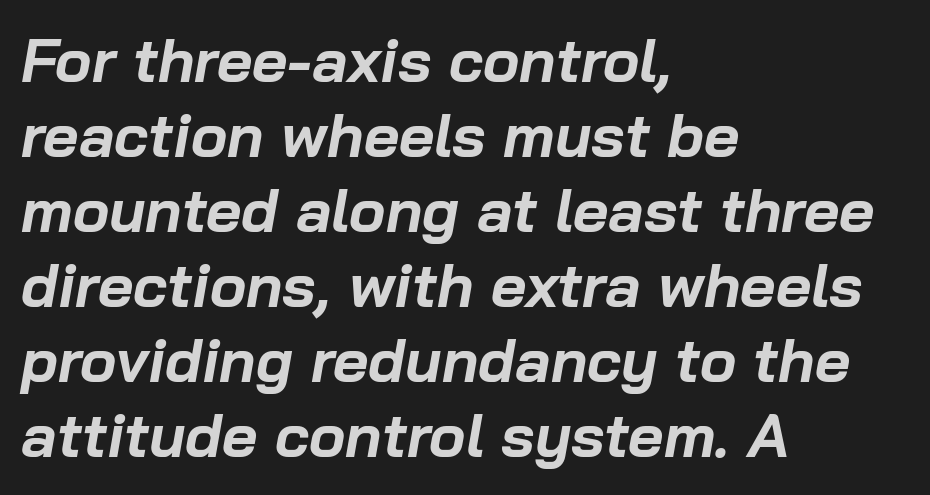
How are the letters spaced? Ordinarily, with no added tracking. Heft: maximum for text — a bold. Layout note: lines flush left. Check the space under the baseline: it is left empty.
